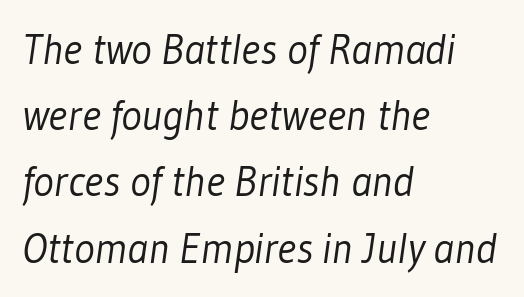
Counters stay open thanks to moderate or lighter strokes. The passage shown is typed in a proportional face where columns would drift. Regarding leading, the lines here are spaced in the standard way. Compared with typical body copy, the letter spacing here is the same. Check the space under the baseline: it is left empty. If you drew a ruler down the left edge, every line would touch it.
